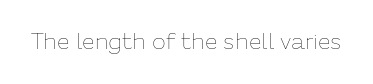
Q: Is the text bold? A: No.
Q: Is the text italic (slanted)? A: No, it is upright.
Q: Is the text underlined? A: No.
Q: Is the spacing between letters normal or unusually wide? A: Normal.
